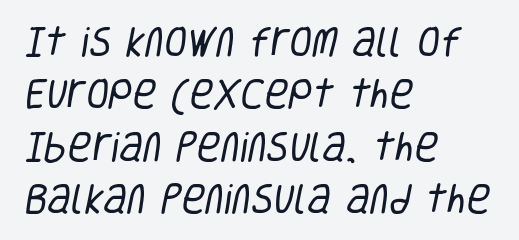
The image shows 33 px regular-weight, condensed sans-serif type; set left-aligned, normal line spacing (1.59x), normal letter spacing, not underlined; low stroke contrast and a large x-height.
